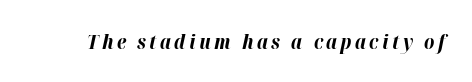
{"italic": "yes", "lean": "right", "slant_degrees": 12, "bold": "yes", "underline": "no", "glyph_px": 20}
